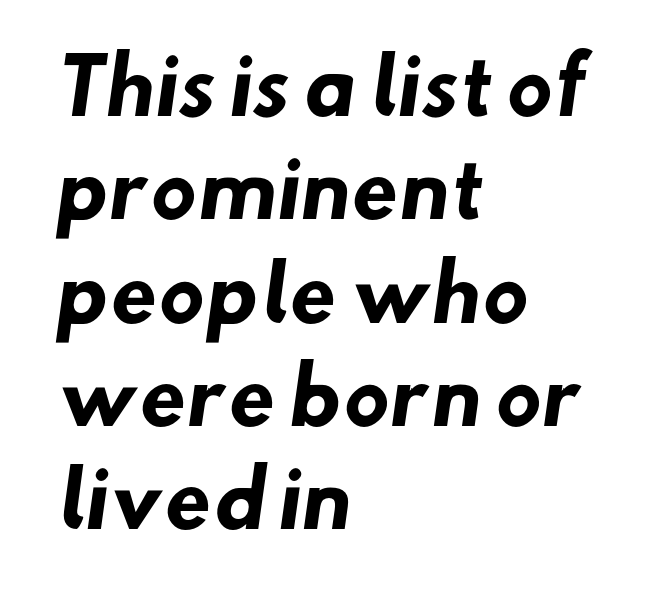
The image shows 76 px heavy sans-serif type; set left-aligned, normal line spacing (1.36x), normal letter spacing, not underlined; low stroke contrast and a small x-height.
